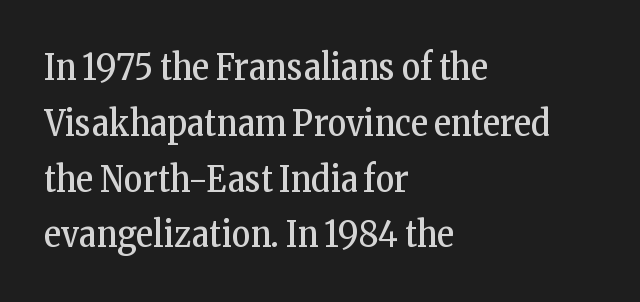
{"serif": "yes", "italic": "no", "bold": "no", "weight": "regular", "width": "condensed", "stroke_contrast": "low", "x_height": "medium", "monospaced": "no", "underline": "no", "align": "left", "line_spacing": "normal", "line_spacing_ratio": 1.55, "letter_spacing": "normal", "letter_spacing_em": 0.0, "glyph_px": 36}
